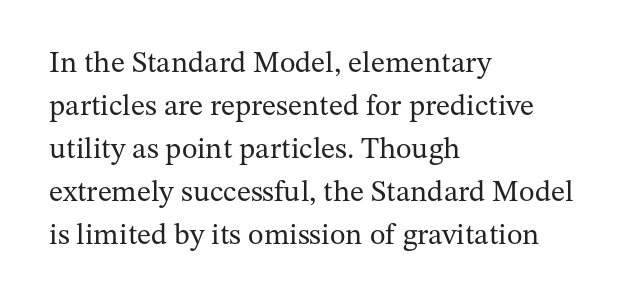
Quick note: underline off. The font is comparable to plain body text, perhaps lighter. Does the type have serifs? Yes, each stem ends in a small foot. The face used here is proportionally spaced, like ordinary book or web type. Look at the tracking — it's just the regular setting, nothing added. The rendering uses a moderate line-height, typical for paragraphs.
